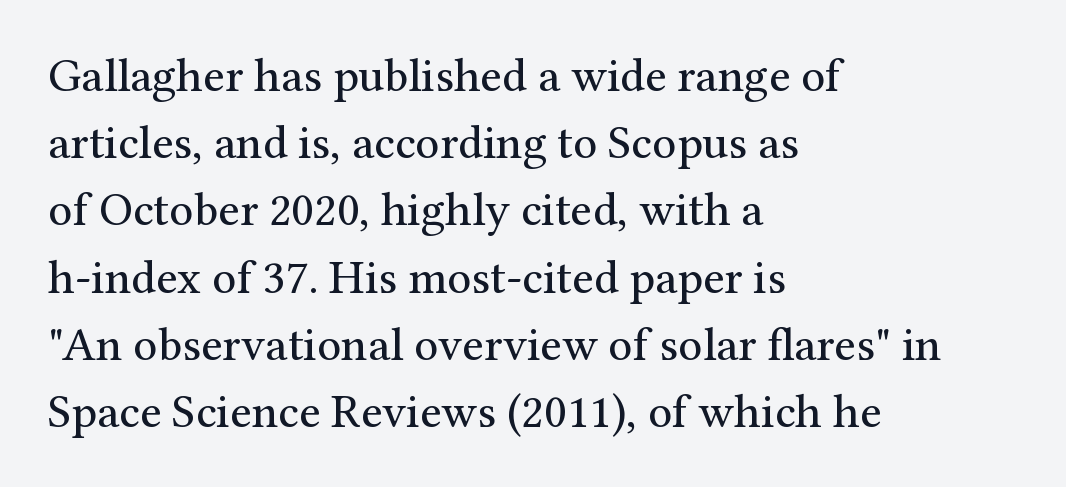
The image shows 48 px regular-weight serif type, upright; set left-aligned, normal line spacing (1.4x), normal letter spacing, not underlined; medium stroke contrast and a medium x-height.
